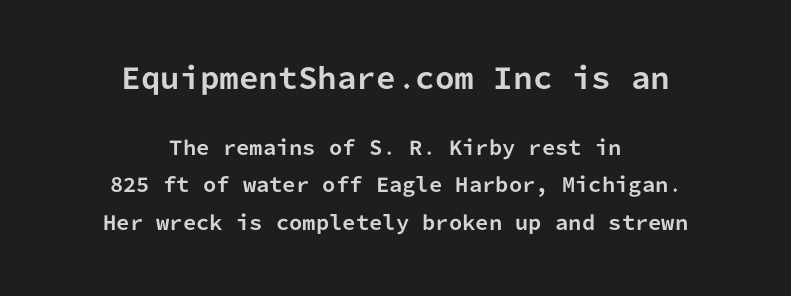
Q: Is the text bold? A: Yes.
Q: Is the text italic (slanted)? A: No, it is upright.
Q: Is the typeface a serif or a sans-serif typeface? A: Sans-serif.
Q: Is the text underlined? A: No.
Q: How is the paragraph aligned? A: Centered.
Q: Is the spacing between letters normal or unusually wide? A: Normal.
Q: Is the spacing between lines tight, normal or loose? A: Loose.
Q: Which block of text is set in a larger size, the first (top) or the second (bottom)? A: The first (top) one.
Q: Width (condensed, normal, or wide)? A: Normal.
Q: Stroke contrast? A: Low.
Q: x-height? A: Medium.
Q: Monospaced? A: Yes.
